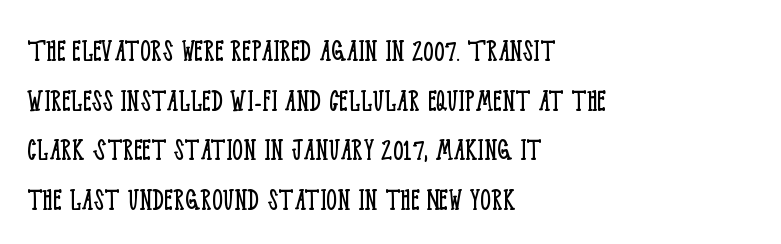
The passage shown is typed in a proportional face where columns would drift. How are the letters spaced? Ordinarily, with no added tracking. The characters display serif detailing at their extremities. On a weight scale, this lands at 450 or below. Honestly, the row spacing looks completely unremarkable.
